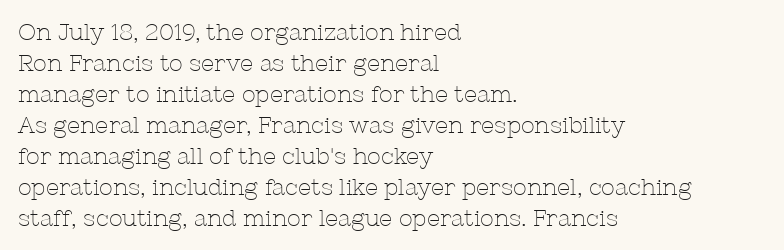
Q: Is the text bold? A: No.
Q: Is the text italic (slanted)? A: No, it is upright.
Q: Is the text underlined? A: No.
Q: How is the paragraph aligned? A: Left-aligned.
Q: Is the spacing between letters normal or unusually wide? A: Normal.
Q: Is the spacing between lines tight, normal or loose? A: Normal.
